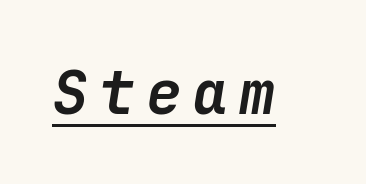
The image shows 60 px semibold type, italic (leaning right); set underlined; low stroke contrast and a medium x-height.
